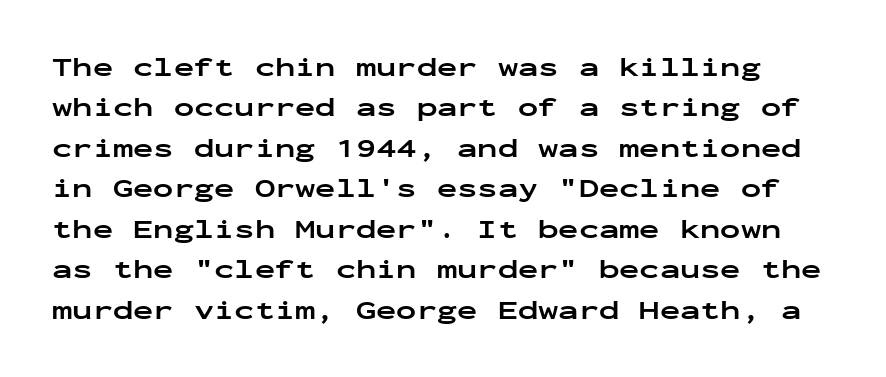
Does the lettering tilt? It doesn't — this is upright. Default kerning and tracking; the words read as compact shapes. The passage shown is emphatically bold. The specimen omits any rule beneath the text block's lines. The passage shown stacks its lines at a standard gap.
